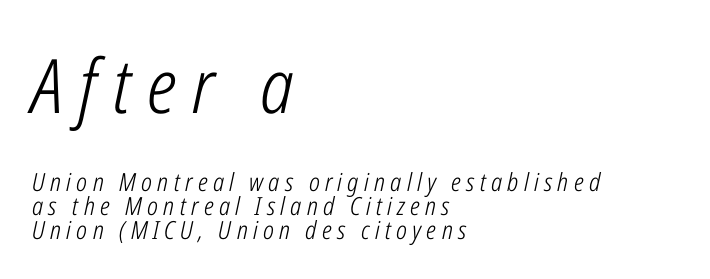
The image shows 75 px light, condensed type, italic (leaning right); set left-aligned, tight line spacing (0.96x), unusually wide letter spacing (+0.21 em), not underlined; the first (top) block is 3.0x larger; low stroke contrast and a medium x-height.
